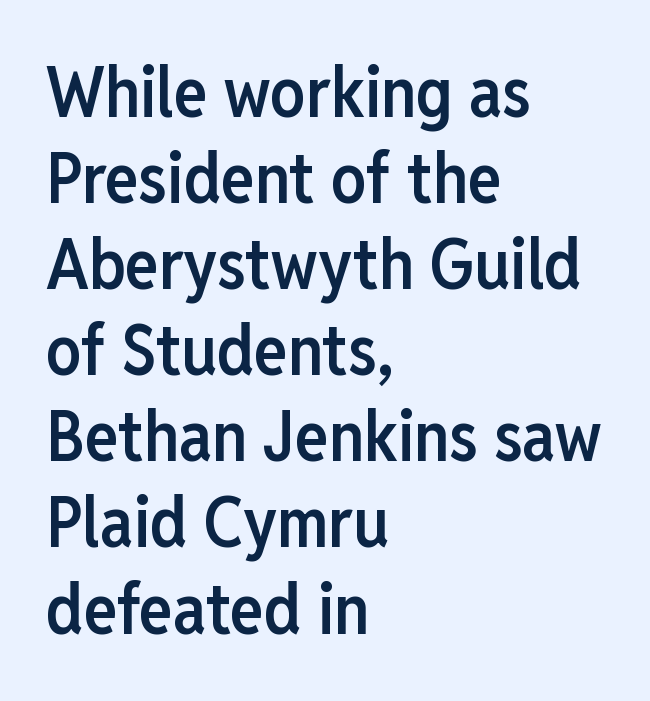
Q: Is the text bold? A: Semi-bold.
Q: Is the text italic (slanted)? A: No, it is upright.
Q: Is the typeface a serif or a sans-serif typeface? A: Sans-serif.
Q: Is the text underlined? A: No.
Q: How is the paragraph aligned? A: Left-aligned.
Q: Is the spacing between letters normal or unusually wide? A: Normal.
Q: Width (condensed, normal, or wide)? A: Condensed.
Q: Stroke contrast? A: Low.
Q: x-height? A: Medium.
Q: Monospaced? A: No.
